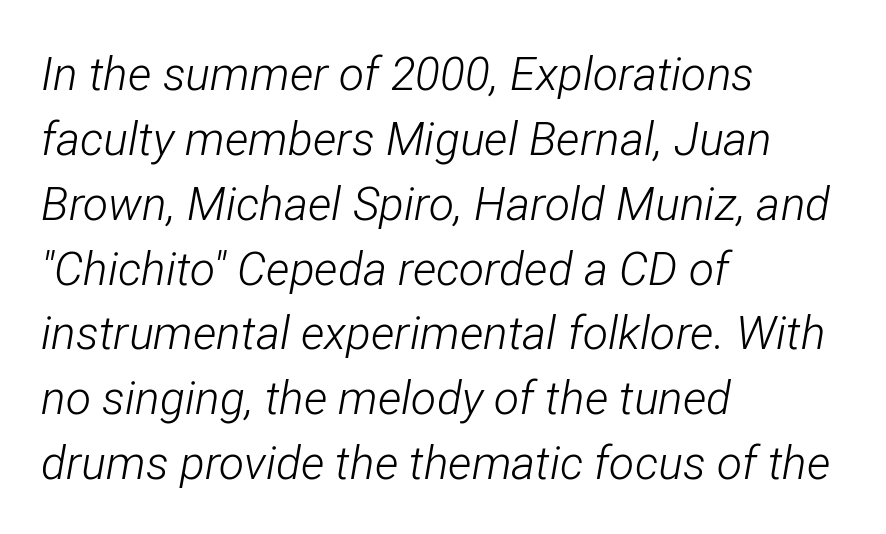
These lines keep a tight, regular rhythm from letter to letter. Students, observe: this is what conventionally led text looks like. Layout note: lines flush left. Proportional: the letters do not fall into vertical columns. Only glyphs here, with clear space below each row. An italicized treatment has been applied to the whole sample.
